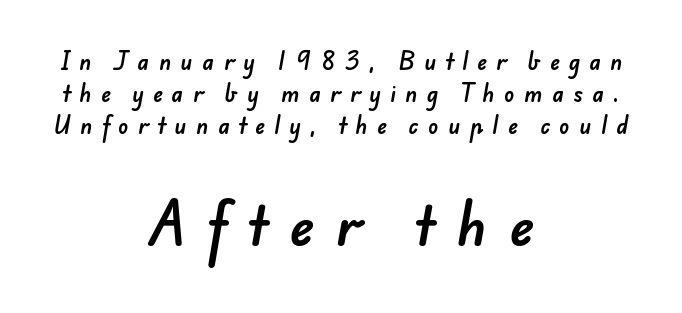
{"serif": "no", "width": "normal", "stroke_contrast": "low", "x_height": "small", "monospaced": "no", "underline": "no", "align": "center", "line_spacing": "normal", "line_spacing_ratio": 1.52, "letter_spacing": "wide", "letter_spacing_em": 0.45, "larger_block": "second", "size_ratio": 2.48, "glyph_px": 52}
